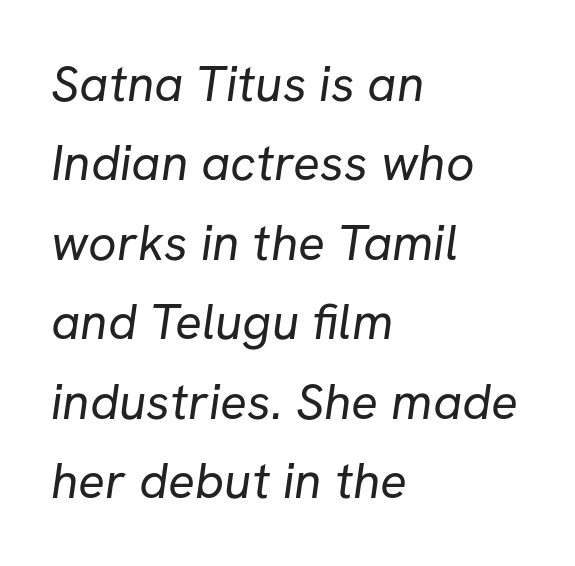
The image shows 50 px regular-weight sans-serif type; set left-aligned, normal line spacing (1.59x), normal letter spacing, not underlined; low stroke contrast and a medium x-height.
